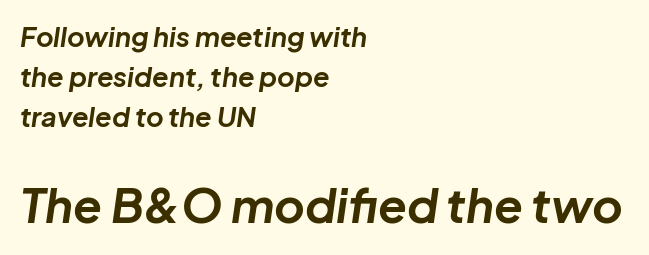
If you measured baseline to baseline, you'd find a middling distance. Does extra space separate the letters? No, they use regular spacing. Typeset ragged right — the left edge is the straight one. How heavy is the stroke? Heavy — this is a bold.
